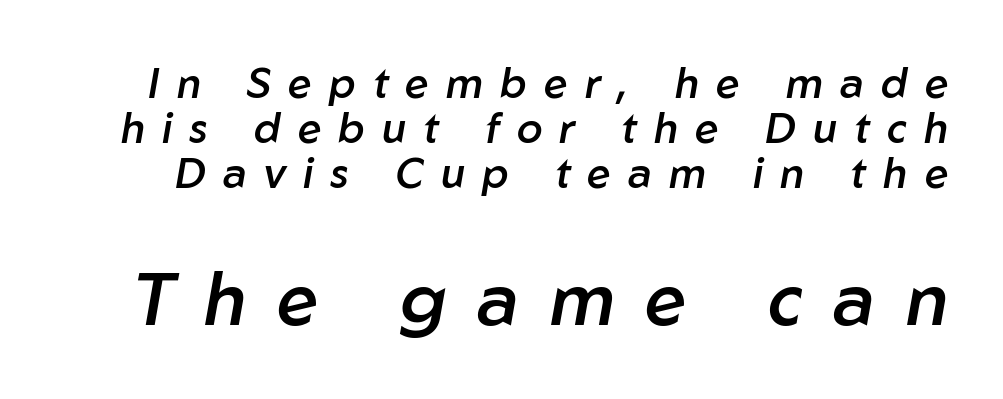
{"italic": "yes", "lean": "right", "slant_degrees": 10, "bold": "semi", "weight": "semibold", "width": "normal", "stroke_contrast": "low", "x_height": "medium", "monospaced": "no", "underline": "no", "line_spacing": "tight", "line_spacing_ratio": 1.07, "letter_spacing": "wide", "letter_spacing_em": 0.41, "larger_block": "second", "size_ratio": 1.76, "glyph_px": 74}
